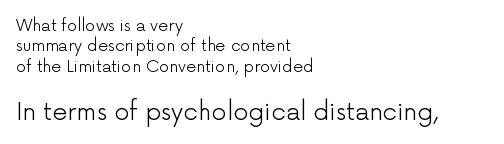
{"italic": "no", "bold": "no", "underline": "no", "align": "left", "line_spacing": "normal", "line_spacing_ratio": 1.28, "letter_spacing": "normal", "letter_spacing_em": 0.0, "larger_block": "second", "size_ratio": 1.5, "glyph_px": 24}
